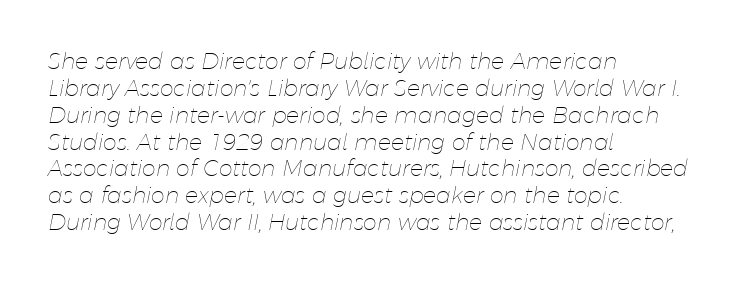
Heaviness? Minimal to ordinary, like unemphasized prose. Leftover space on each line is placed entirely after the last word. The string is rendered with underlining switched off. It's the slanting kind of type. Default kerning and tracking; the words read as compact shapes.
